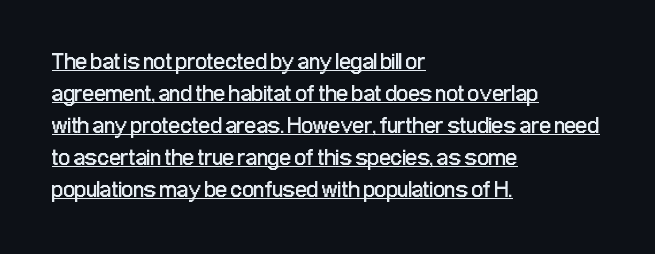
Letters have the restrained weight of plain body copy at most. A typesetter would call this zero additional tracking. Emphasis is given by a line drawn under the lettering. The passage is arranged the way most books set body copy — flush left.
